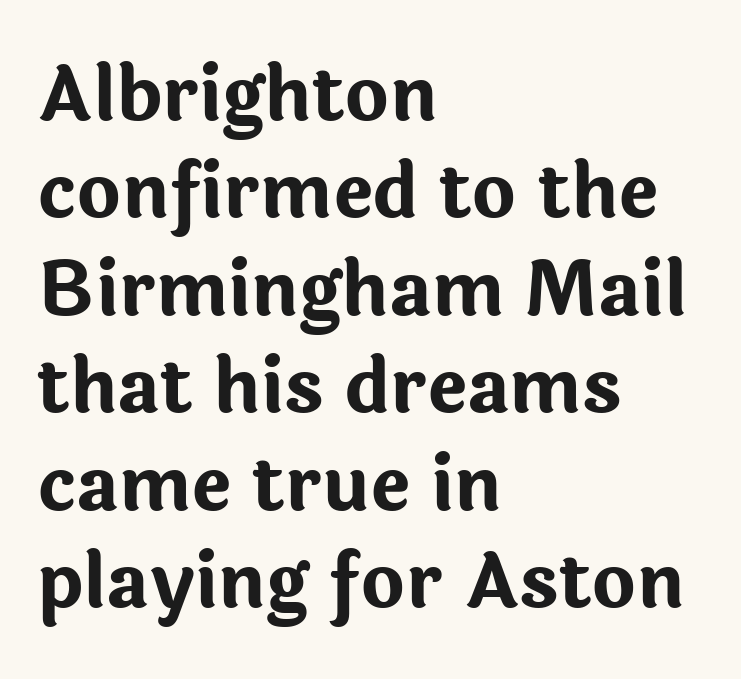
{"serif": "no", "italic": "no", "bold": "yes", "weight": "bold", "width": "normal", "stroke_contrast": "low", "x_height": "medium", "monospaced": "no", "underline": "no", "align": "left", "line_spacing": "normal", "line_spacing_ratio": 1.3, "letter_spacing": "normal", "letter_spacing_em": 0.0, "glyph_px": 75}
